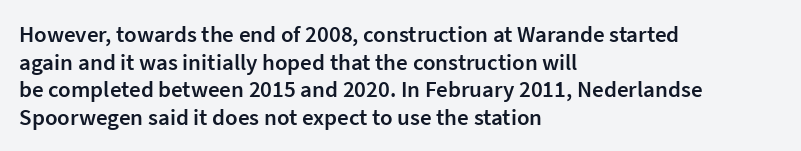
The image shows 23 px text type, upright; set left-aligned, line spacing 1.2x, normal letter spacing, not underlined.
